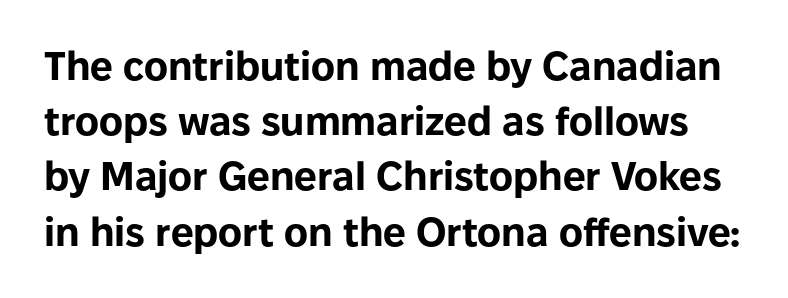
{"serif": "no", "italic": "no", "bold": "yes", "weight": "bold", "width": "normal", "stroke_contrast": "low", "x_height": "medium", "monospaced": "no", "underline": "no", "line_spacing": "normal", "line_spacing_ratio": 1.38, "letter_spacing": "normal", "letter_spacing_em": 0.0, "glyph_px": 40}
